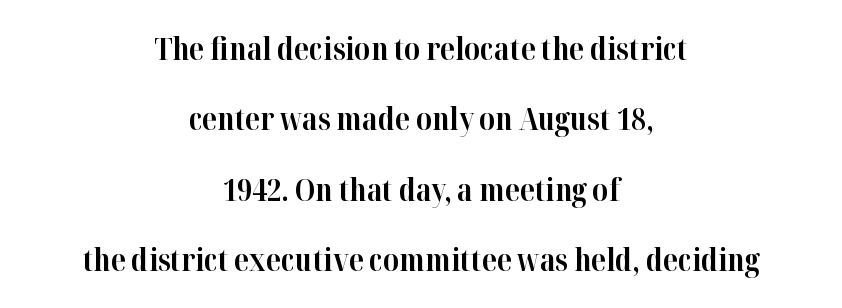
Students, this is bold: see how much ink each stroke carries. Interline gaps are noticeably wide in this sample. The passage shown is typeset with a serif family. The strip under each line holds only bare page. You could call the tracking neutral — neither tight nor loose. Teacher's note: observe the equal gaps on both sides — that is centered alignment.
